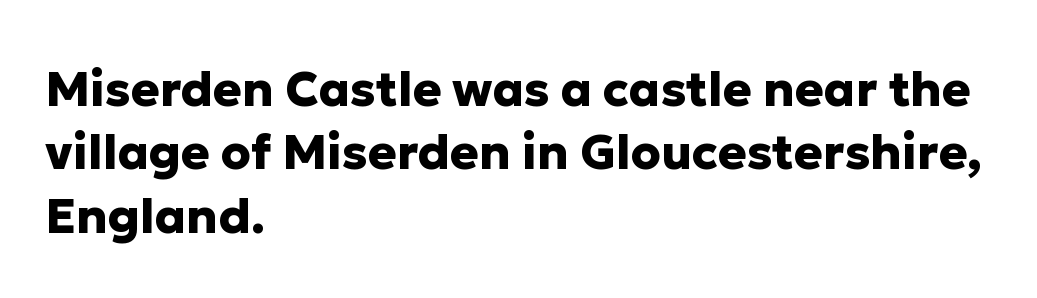
Q: Is the text bold? A: Yes.
Q: Is the text italic (slanted)? A: No, it is upright.
Q: Is the typeface a serif or a sans-serif typeface? A: Sans-serif.
Q: Is the text underlined? A: No.
Q: How is the paragraph aligned? A: Left-aligned.
Q: Is the spacing between letters normal or unusually wide? A: Normal.
Q: Is the spacing between lines tight, normal or loose? A: Normal.
Q: Width (condensed, normal, or wide)? A: Normal.
Q: Stroke contrast? A: Low.
Q: x-height? A: Medium.
Q: Monospaced? A: No.
